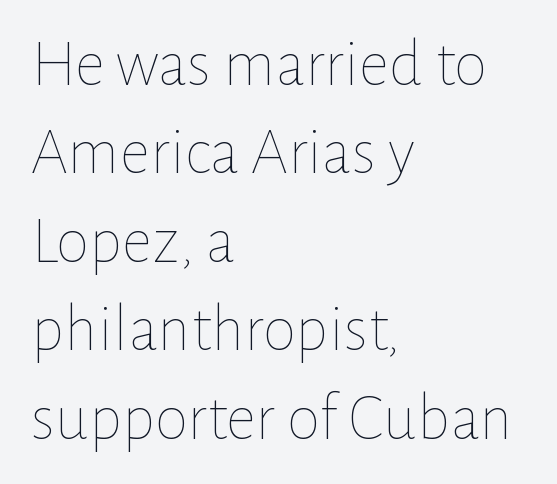
The image shows 67 px thin type, upright; set left-aligned, normal line spacing (1.32x), normal letter spacing, not underlined; low stroke contrast and a medium x-height.
